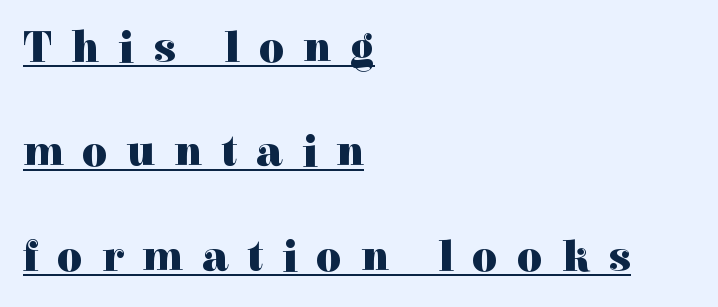
In terms of leading, this rendering errs on the spacious side. Letterform terminals end in serifs throughout the passage. Character widths vary here, with narrow letters taking less room than wide ones. Quick note: not italic, upright. The strokes are fattened all the way to bold.
